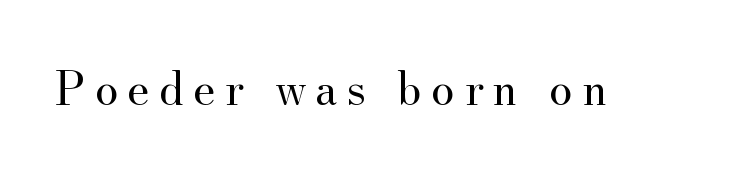
The image shows 50 px regular-weight serif type, upright; set not underlined; medium stroke contrast and a small x-height.
